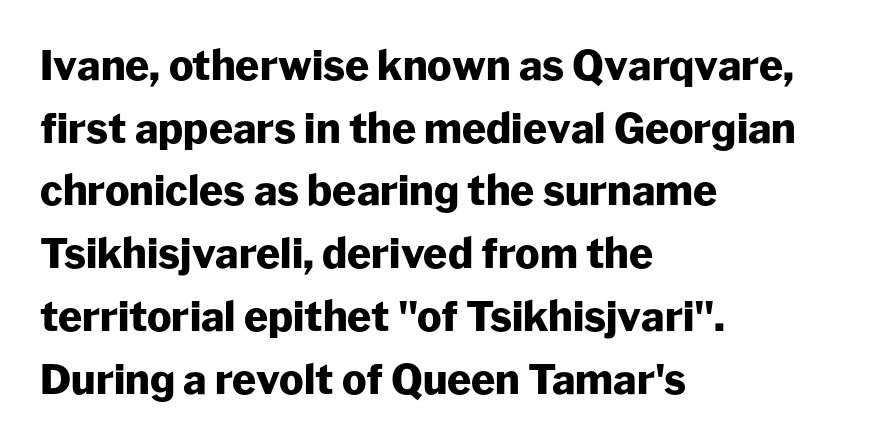
These words are printed bold, with thick strokes throughout. You could not count columns in this text — the font is proportionally spaced. This is sans-serif lettering, the kind often seen on screens and signage. The passage is arranged the way most books set body copy — flush left. Lines of text with bare space underneath. Look at the tracking — it's just the regular setting, nothing added.
